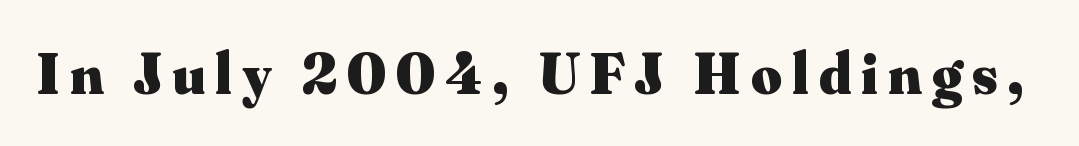
The image shows 59 px heavy serif type, upright; set not underlined; medium stroke contrast and a small x-height.
